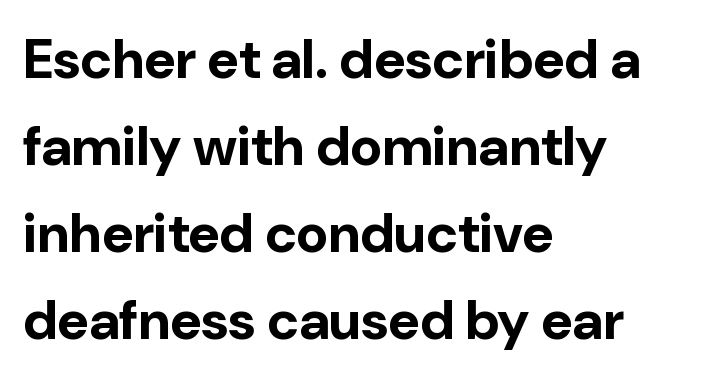
Q: Is the text bold? A: Yes.
Q: Is the text italic (slanted)? A: No, it is upright.
Q: Is the typeface a serif or a sans-serif typeface? A: Sans-serif.
Q: Is the text underlined? A: No.
Q: How is the paragraph aligned? A: Left-aligned.
Q: Is the spacing between letters normal or unusually wide? A: Normal.
Q: Is the spacing between lines tight, normal or loose? A: Normal.
Q: Width (condensed, normal, or wide)? A: Normal.
Q: Stroke contrast? A: Low.
Q: x-height? A: Medium.
Q: Monospaced? A: No.
